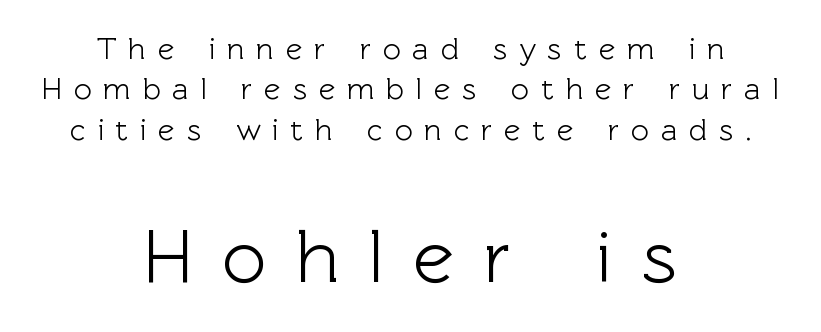
{"serif": "no", "italic": "no", "width": "normal", "x_height": "medium", "monospaced": "no", "underline": "no", "align": "center", "line_spacing": "normal", "line_spacing_ratio": 1.3, "letter_spacing": "wide", "letter_spacing_em": 0.38, "larger_block": "second", "size_ratio": 2.48, "glyph_px": 77}
